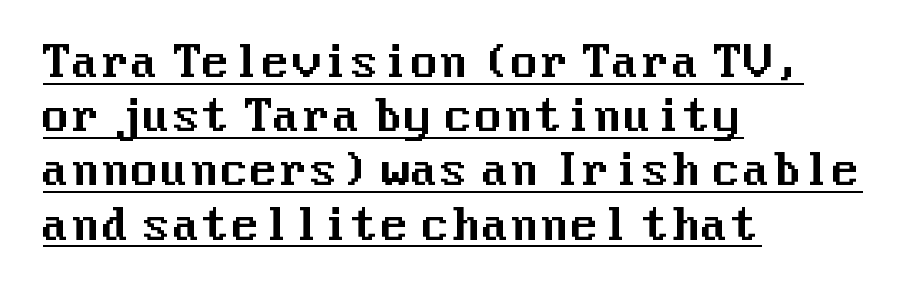
The image shows 43 px sans-serif type, upright; set left-aligned, normal line spacing (1.26x), normal letter spacing, underlined; medium stroke contrast and a medium x-height.
